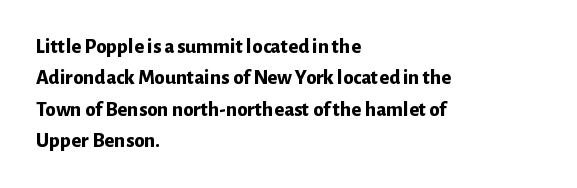
Q: Is the text bold? A: Yes.
Q: Is the text italic (slanted)? A: No, it is upright.
Q: Is the text underlined? A: No.
Q: How is the paragraph aligned? A: Left-aligned.
Q: Is the spacing between letters normal or unusually wide? A: Normal.
Q: Is the spacing between lines tight, normal or loose? A: Normal.
